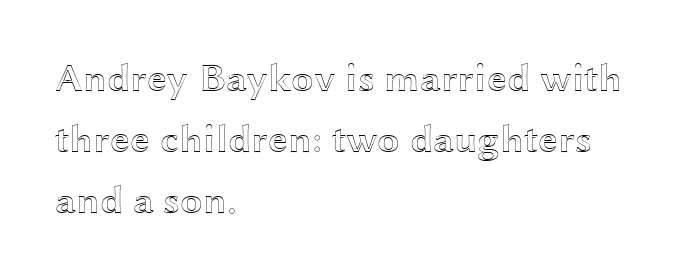
Which margin do the lines hug? The left one — the right edge is uneven. Unlike italic type, these characters show no tilt at all. The letterforms sit shoulder to shoulder at normal distance. The designer left line spacing at the default. The foot of each line stays bare and open. Looks like regular typesetting: each glyph gets only the width it needs.
